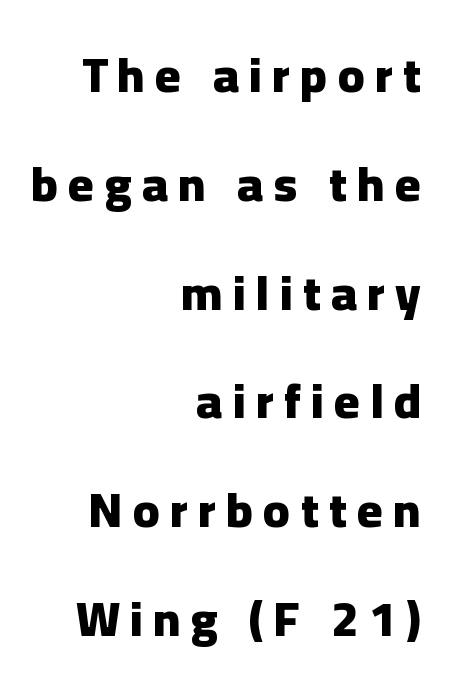
Q: Is the text bold? A: Yes.
Q: Is the text italic (slanted)? A: No, it is upright.
Q: Is the typeface a serif or a sans-serif typeface? A: Sans-serif.
Q: Is the text underlined? A: No.
Q: How is the paragraph aligned? A: Right-aligned.
Q: Is the spacing between letters normal or unusually wide? A: Unusually wide.
Q: Is the spacing between lines tight, normal or loose? A: Loose.
Q: Width (condensed, normal, or wide)? A: Normal.
Q: Stroke contrast? A: Low.
Q: x-height? A: Medium.
Q: Monospaced? A: No.
